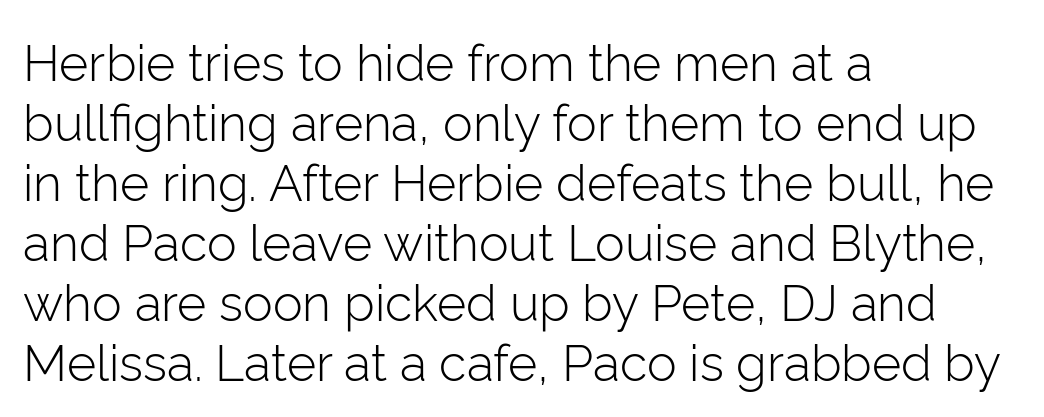
{"serif": "no", "italic": "no", "bold": "no", "weight": "light", "width": "normal", "stroke_contrast": "low", "x_height": "medium", "monospaced": "no", "underline": "no", "align": "left", "line_spacing_ratio": 1.2, "letter_spacing": "normal", "letter_spacing_em": 0.0, "glyph_px": 50}
